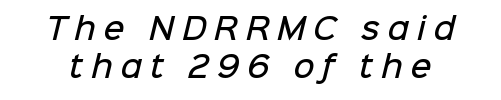
The image shows 29 px semibold sans-serif type; set normal line spacing (1.31x), unusually wide letter spacing (+0.27 em), not underlined; low stroke contrast and a medium x-height.
